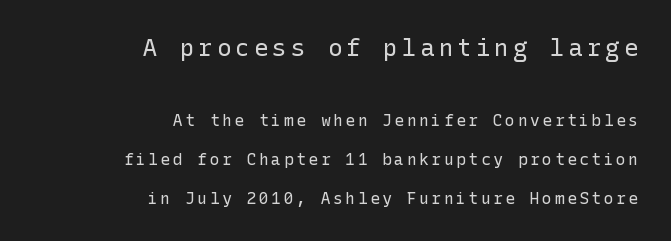
The axis of the letterforms is exactly vertical. Notice the wide empty band between every row — that's loose leading. Type size steps down from the first block to the second. A light-to-regular cut is what we see here. These lines are set flush right with a ragged left edge.
